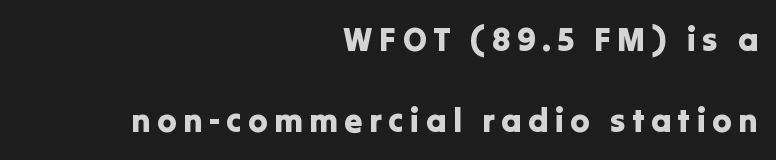
{"serif": "no", "italic": "no", "width": "normal", "stroke_contrast": "low", "x_height": "medium", "monospaced": "no", "underline": "no", "align": "right", "line_spacing": "loose", "line_spacing_ratio": 2.46, "glyph_px": 33}
